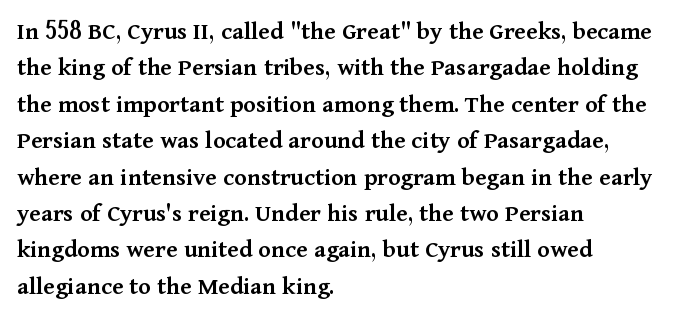
Each glyph is drawn with semibold strokes, heavier than normal yet not fully bold. Each word holds together tightly as a unit, with standard inter-letter gaps. These lines sit exactly where default settings would place them. Every row of glyphs begins at an identical x-position on the left.
